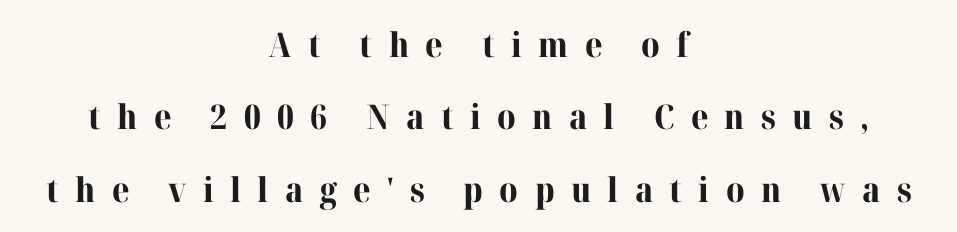
The image shows 34 px bold serif type, upright; set centered, loose line spacing (2.13x), unusually wide letter spacing (+0.48 em), not underlined; high stroke contrast and a medium x-height.
